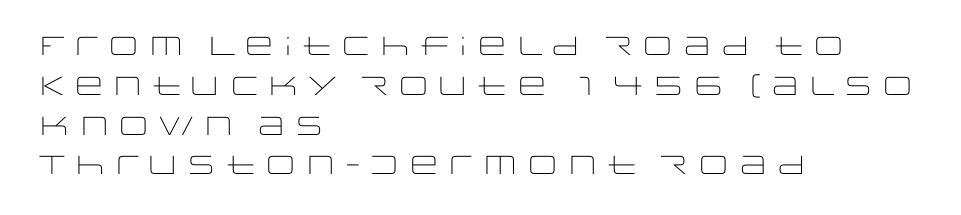
{"italic": "no", "bold": "no", "underline": "no", "align": "left", "line_spacing": "normal", "line_spacing_ratio": 1.53, "letter_spacing": "normal", "letter_spacing_em": 0.0, "glyph_px": 26}
